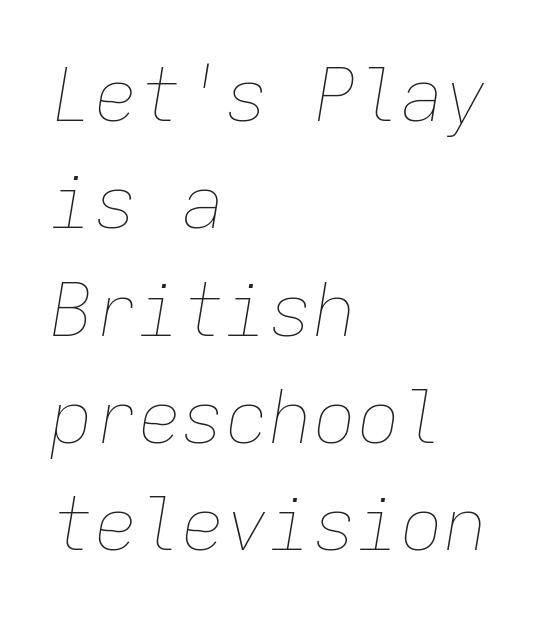
{"italic": "yes", "lean": "right", "slant_degrees": 9, "bold": "no", "weight": "thin", "width": "normal", "stroke_contrast": "low", "x_height": "medium", "monospaced": "yes", "underline": "no", "align": "left", "line_spacing": "normal", "line_spacing_ratio": 1.47, "letter_spacing": "normal", "letter_spacing_em": 0.0, "glyph_px": 73}
